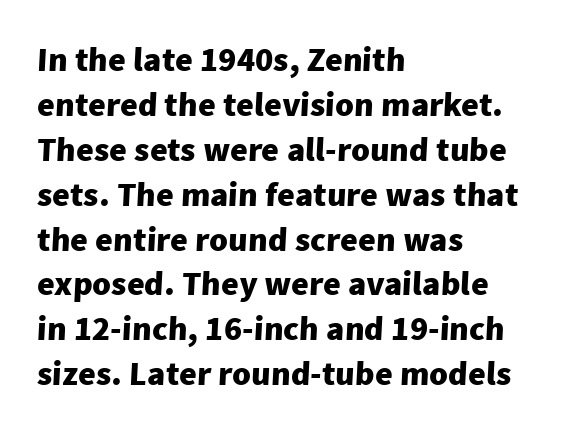
The image shows 34 px heavy sans-serif type; set left-aligned, normal line spacing (1.32x), normal letter spacing, not underlined; low stroke contrast and a medium x-height.
